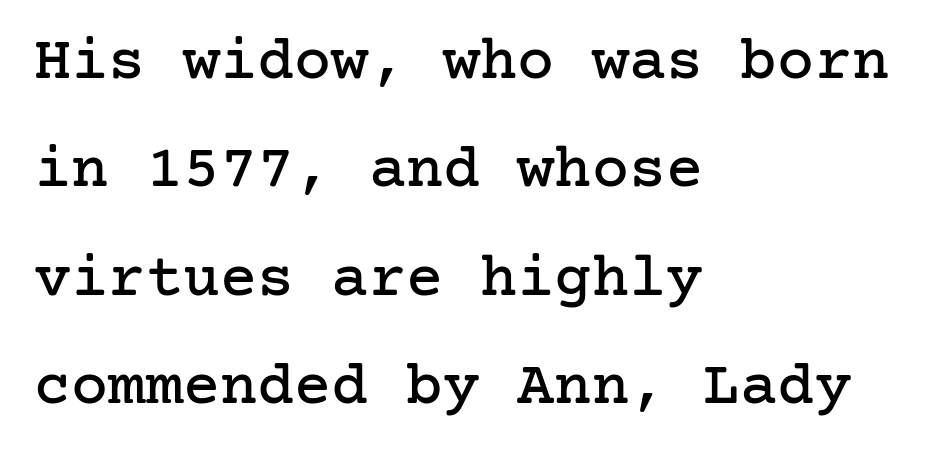
The image shows 62 px serif type, upright; set left-aligned, line spacing 1.75x, normal letter spacing, not underlined; low stroke contrast and a medium x-height.
